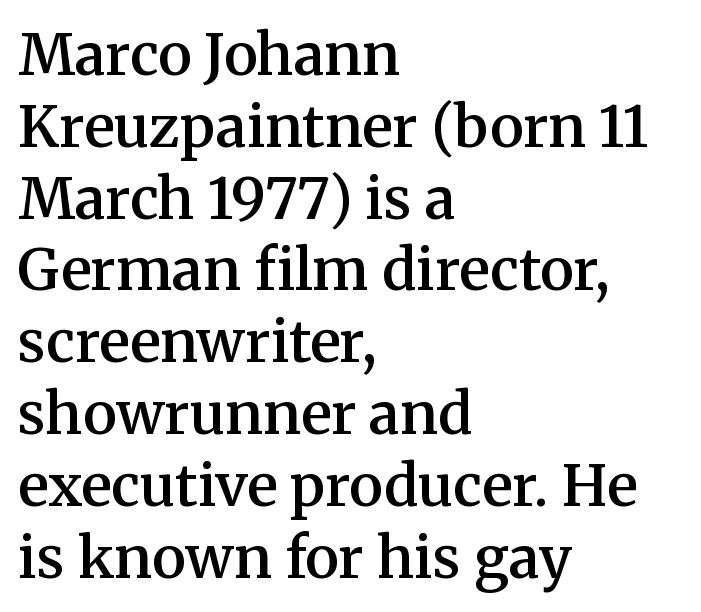
The image shows 57 px semibold serif type, upright; set left-aligned, normal line spacing (1.26x), normal letter spacing, not underlined; medium stroke contrast and a medium x-height.
